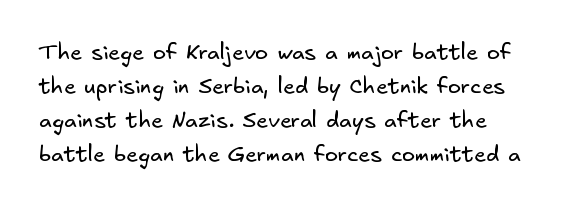
Q: Is the text bold? A: No.
Q: Is the text underlined? A: No.
Q: Is the spacing between letters normal or unusually wide? A: Normal.
Q: Is the spacing between lines tight, normal or loose? A: Normal.
